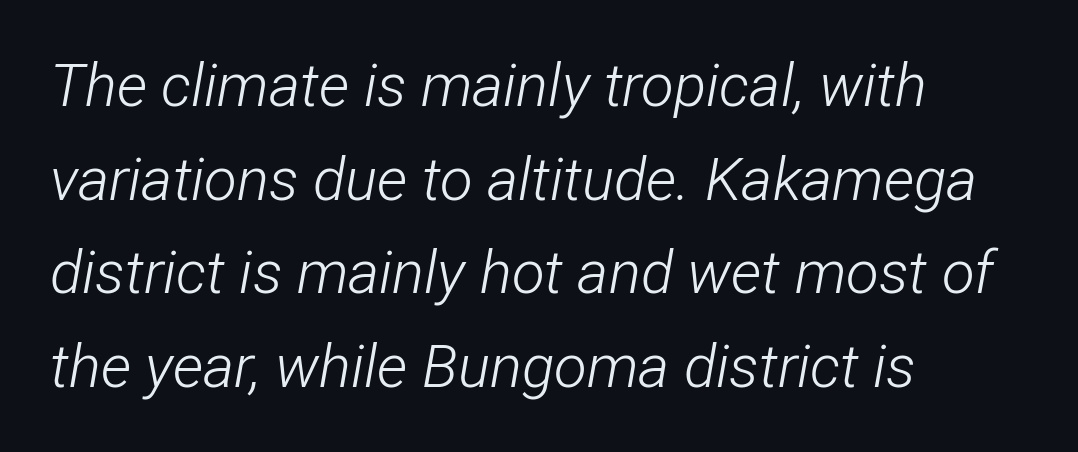
This rendering uses left alignment, leaving the right contour irregular. The letters look calm and open, with moderate or lighter stems. The letters advance in unequal steps, a hallmark of proportional type. Style check: oblique. Nobody drew a line under any word here. Is the letter spacing exaggerated? No — it looks like the ordinary default.
